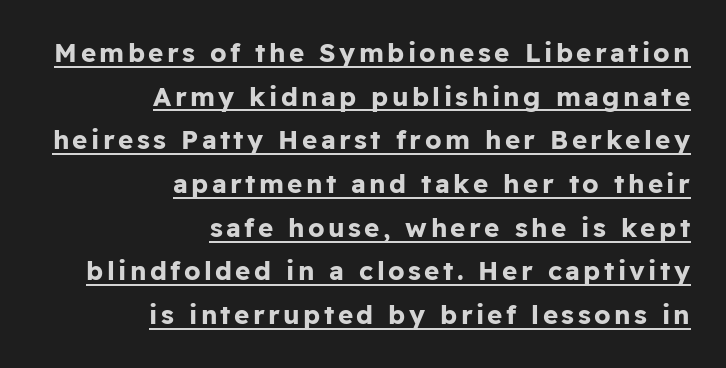
{"italic": "no", "bold": "yes", "underline": "yes", "align": "right", "line_spacing": "normal", "line_spacing_ratio": 1.68, "glyph_px": 26}
